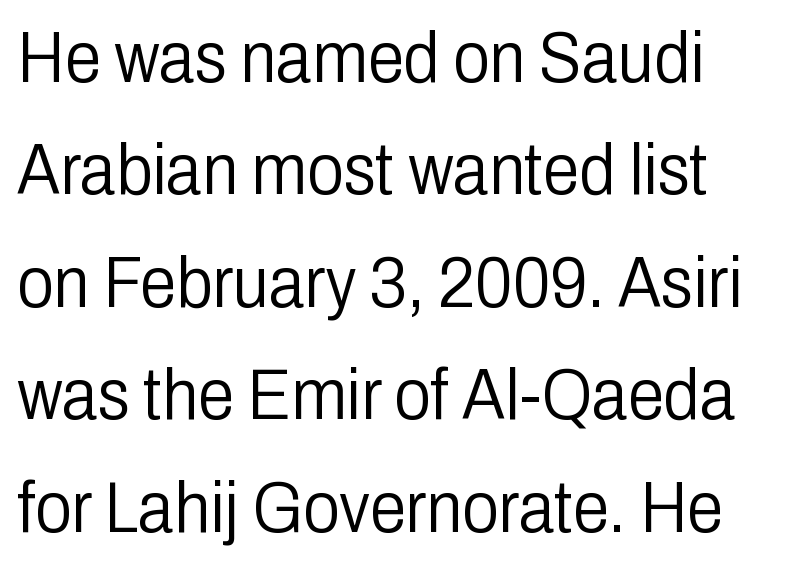
The image shows 73 px light, condensed sans-serif type, upright; set left-aligned, normal line spacing (1.54x), normal letter spacing, not underlined; low stroke contrast and a medium x-height.
